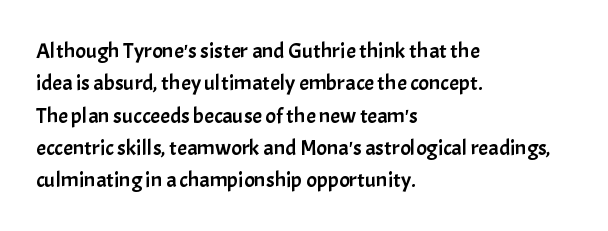
Q: Is the text italic (slanted)? A: No, it is upright.
Q: Is the text underlined? A: No.
Q: How is the paragraph aligned? A: Left-aligned.
Q: Is the spacing between letters normal or unusually wide? A: Normal.
Q: Is the spacing between lines tight, normal or loose? A: Normal.
